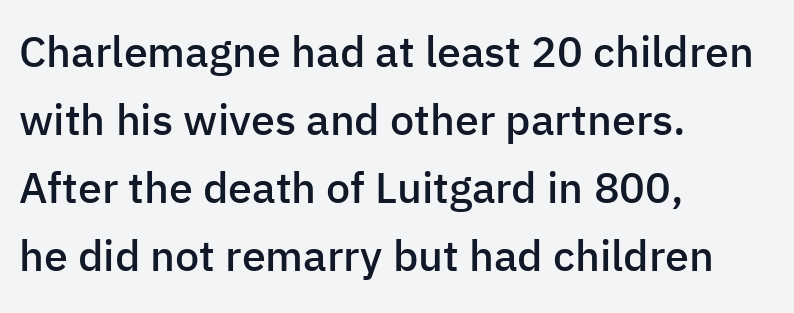
You could not count columns in this text — the font is proportionally spaced. Nobody touched the tracking dial on this one. Its strokes are somewhat broadened, the hallmark of semibold type. Where is the straight margin? On the left. Is there much room between lines? A standard amount, neither cramped nor airy.
